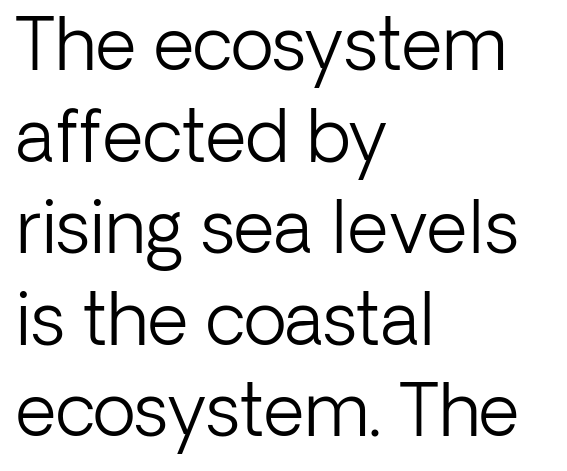
Q: Is the text bold? A: No.
Q: Is the text italic (slanted)? A: No, it is upright.
Q: Is the typeface a serif or a sans-serif typeface? A: Sans-serif.
Q: Is the text underlined? A: No.
Q: How is the paragraph aligned? A: Left-aligned.
Q: Is the spacing between letters normal or unusually wide? A: Normal.
Q: Is the spacing between lines tight, normal or loose? A: Normal.
Q: Width (condensed, normal, or wide)? A: Normal.
Q: Stroke contrast? A: Low.
Q: x-height? A: Medium.
Q: Monospaced? A: No.
